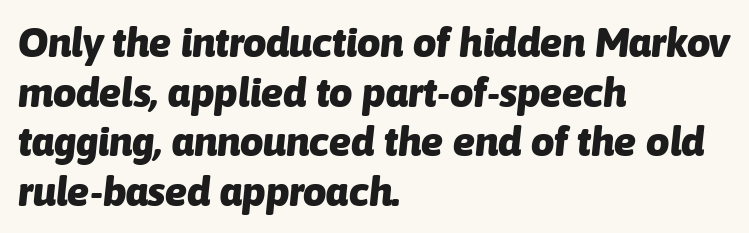
The image shows 41 px heavy type, italic (leaning right); set left-aligned, line spacing 1.21x, normal letter spacing, not underlined; low stroke contrast and a medium x-height.
